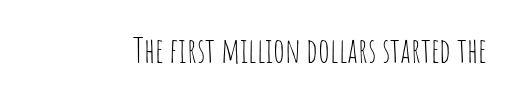
Q: Is the text bold? A: No.
Q: Is the text italic (slanted)? A: No, it is upright.
Q: Is the typeface a serif or a sans-serif typeface? A: Sans-serif.
Q: Is the text underlined? A: No.
Q: Is the spacing between letters normal or unusually wide? A: Normal.
Q: Width (condensed, normal, or wide)? A: Condensed.
Q: Stroke contrast? A: Low.
Q: x-height? A: Large.
Q: Monospaced? A: No.
